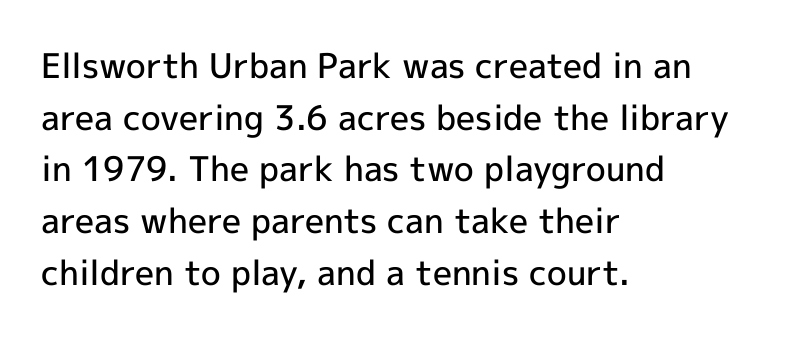
Q: Is the text bold? A: Semi-bold.
Q: Is the text italic (slanted)? A: No, it is upright.
Q: Is the typeface a serif or a sans-serif typeface? A: Sans-serif.
Q: Is the text underlined? A: No.
Q: How is the paragraph aligned? A: Left-aligned.
Q: Is the spacing between letters normal or unusually wide? A: Normal.
Q: Is the spacing between lines tight, normal or loose? A: Normal.
Q: Width (condensed, normal, or wide)? A: Normal.
Q: x-height? A: Medium.
Q: Monospaced? A: No.
